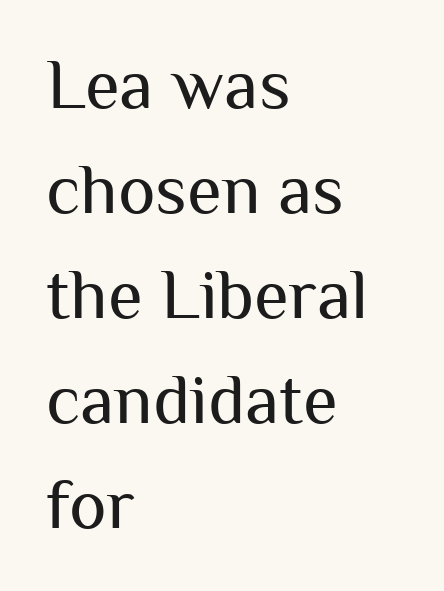
The area under the type is left untouched. The axis of the letterforms is exactly vertical. Letter spacing: default. Reading down the block, your eye returns to a fixed left position each line. What's the leading like? Ordinary, nothing unusual. Note the varied advance widths — an 'i' is clearly narrower than an 'm'.
